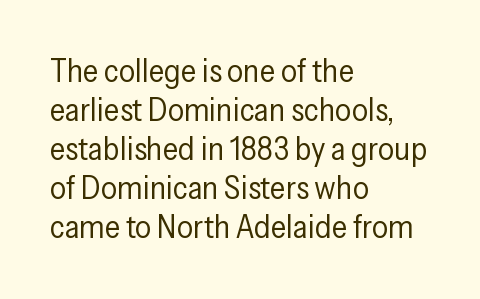
Q: Is the text bold? A: No.
Q: Is the text italic (slanted)? A: No, it is upright.
Q: Is the typeface a serif or a sans-serif typeface? A: Sans-serif.
Q: Is the text underlined? A: No.
Q: How is the paragraph aligned? A: Left-aligned.
Q: Is the spacing between letters normal or unusually wide? A: Normal.
Q: Width (condensed, normal, or wide)? A: Condensed.
Q: Stroke contrast? A: Low.
Q: x-height? A: Medium.
Q: Monospaced? A: No.
